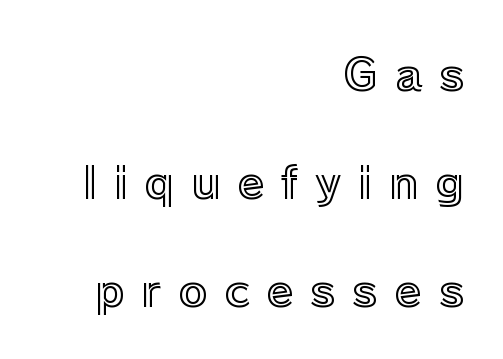
{"italic": "no", "width": "normal", "x_height": "medium", "monospaced": "no", "underline": "no", "align": "right", "line_spacing": "loose", "line_spacing_ratio": 2.45, "letter_spacing": "wide", "letter_spacing_em": 0.38, "glyph_px": 44}
